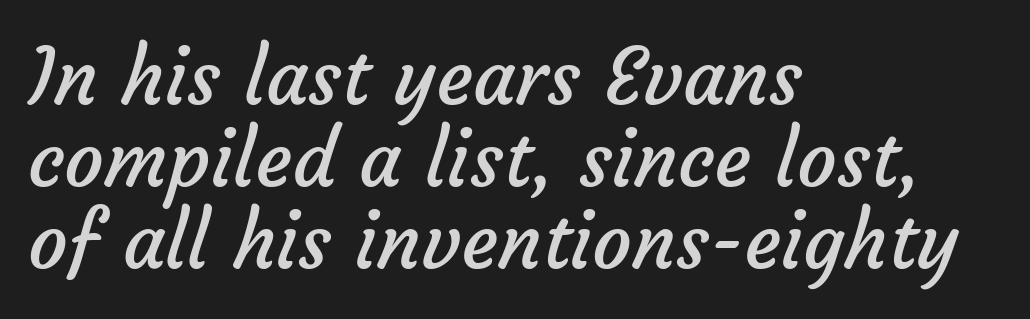
The image shows 78 px regular-weight sans-serif type; set left-aligned, tight line spacing (1.05x), normal letter spacing, not underlined; low stroke contrast and a medium x-height.
